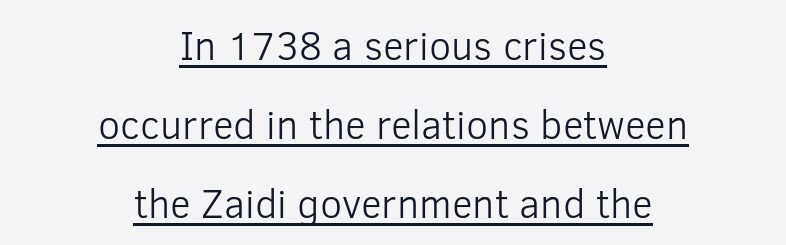
The image shows 40 px light sans-serif type, upright; set centered, loose line spacing (1.97x), normal letter spacing, underlined; low stroke contrast and a medium x-height.
